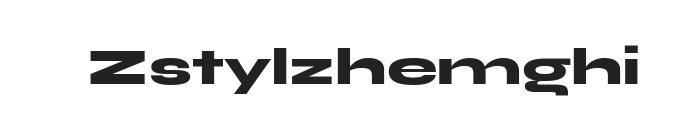
Q: Is the text bold? A: Yes.
Q: Is the text italic (slanted)? A: No, it is upright.
Q: Is the typeface a serif or a sans-serif typeface? A: Sans-serif.
Q: Is the text underlined? A: No.
Q: Is the spacing between letters normal or unusually wide? A: Normal.
Q: Width (condensed, normal, or wide)? A: Wide.
Q: Stroke contrast? A: Medium.
Q: x-height? A: Medium.
Q: Monospaced? A: No.
